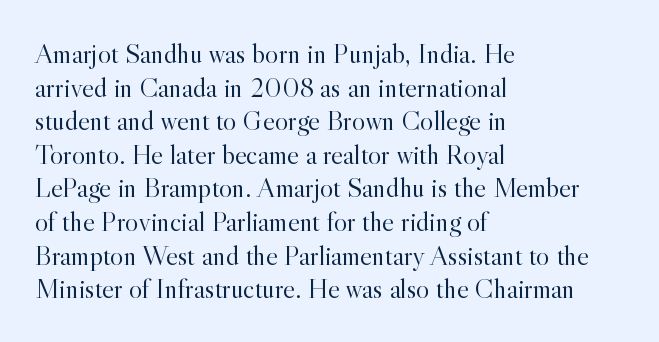
The image shows 28 px light serif type, upright; set left-aligned, line spacing 1.2x, normal letter spacing, not underlined; a small x-height.
